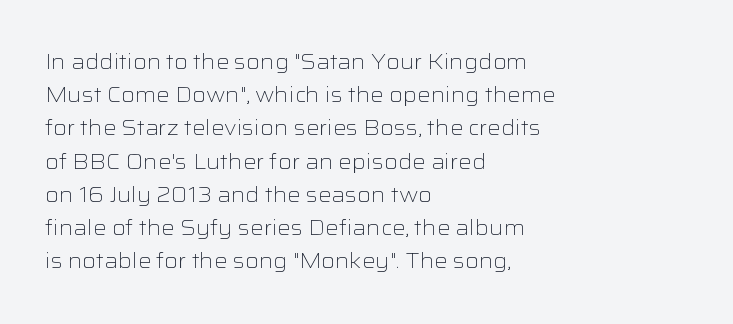
The image shows 21 px text type, upright; set left-aligned, normal line spacing (1.58x), normal letter spacing, not underlined.
